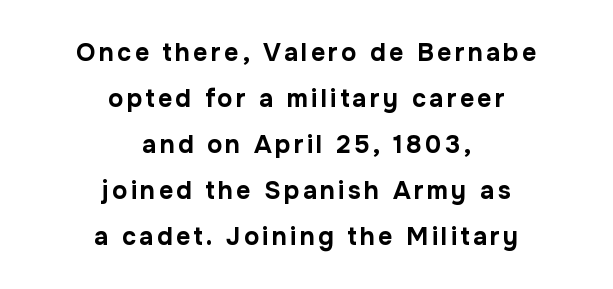
{"italic": "no", "bold": "yes", "underline": "no", "align": "center", "line_spacing_ratio": 1.84, "glyph_px": 25}
